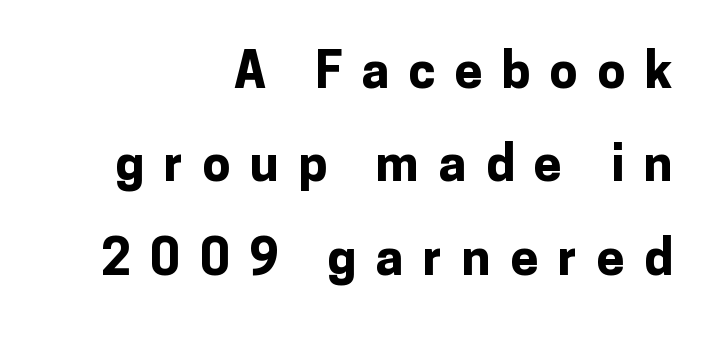
{"serif": "no", "italic": "no", "bold": "yes", "weight": "bold", "width": "normal", "stroke_contrast": "low", "x_height": "medium", "monospaced": "no", "underline": "no", "align": "right", "line_spacing_ratio": 1.87, "letter_spacing": "wide", "letter_spacing_em": 0.39, "glyph_px": 50}
